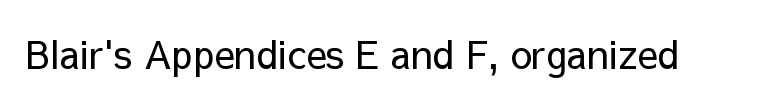
The image shows 38 px regular-weight sans-serif type, upright; set normal letter spacing, not underlined; low stroke contrast and a medium x-height.
